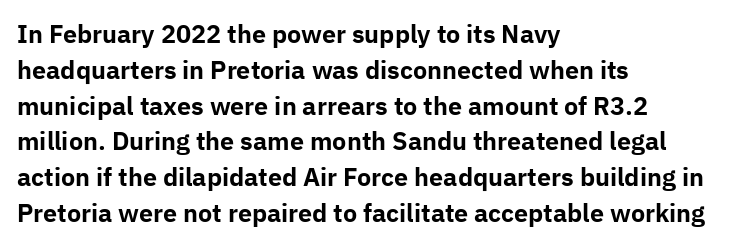
Q: Is the text bold? A: Yes.
Q: Is the text italic (slanted)? A: No, it is upright.
Q: Is the text underlined? A: No.
Q: How is the paragraph aligned? A: Left-aligned.
Q: Is the spacing between letters normal or unusually wide? A: Normal.
Q: Is the spacing between lines tight, normal or loose? A: Normal.
